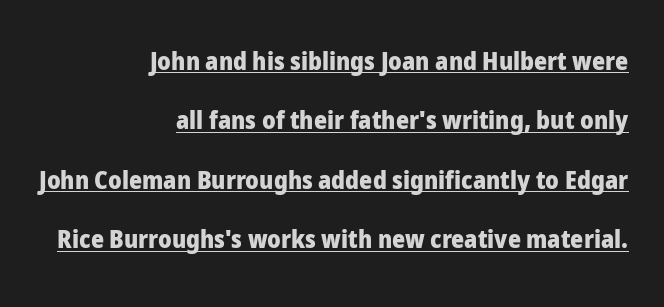
{"italic": "no", "bold": "yes", "underline": "yes", "align": "right", "line_spacing": "loose", "line_spacing_ratio": 2.38, "letter_spacing": "normal", "letter_spacing_em": 0.0, "glyph_px": 25}
